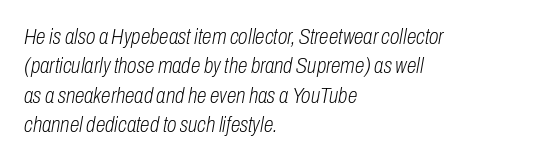
Heft: none added — not bold. The words here are not underlined. Is the block centered? No — it sits flush against the left margin. The whole block is typeset with a tilt. Caption: standard tracking, unaltered.
